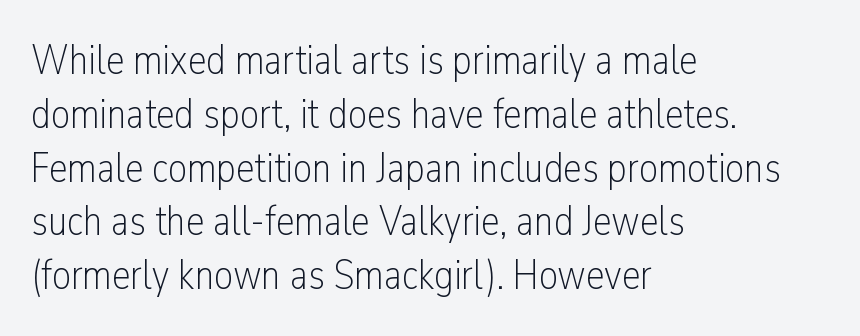
{"serif": "no", "italic": "no", "bold": "no", "weight": "light", "width": "condensed", "stroke_contrast": "low", "x_height": "medium", "monospaced": "no", "underline": "no", "align": "left", "line_spacing": "normal", "line_spacing_ratio": 1.28, "letter_spacing": "normal", "letter_spacing_em": 0.0, "glyph_px": 42}
